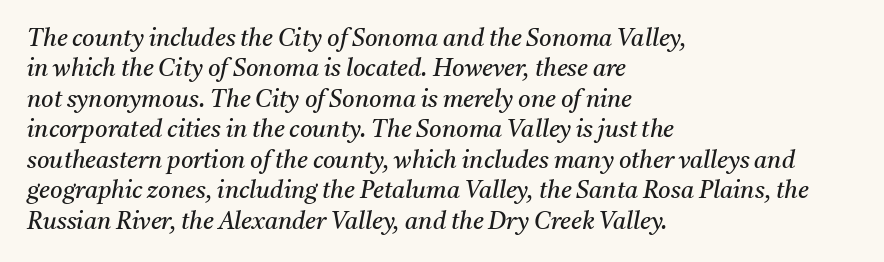
Q: Is the text bold? A: No.
Q: Is the text italic (slanted)? A: Yes, it leans right by about 11 degrees.
Q: Is the text underlined? A: No.
Q: How is the paragraph aligned? A: Left-aligned.
Q: Is the spacing between letters normal or unusually wide? A: Normal.
Q: Is the spacing between lines tight, normal or loose? A: Normal.
